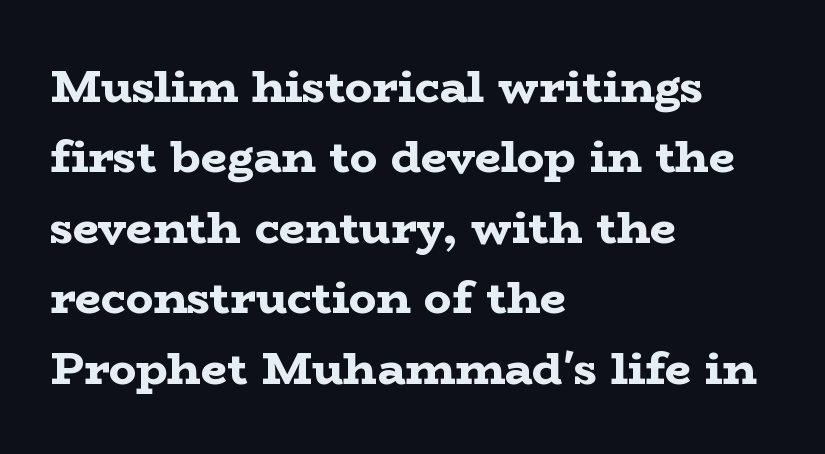
Q: Is the text bold? A: Yes.
Q: Is the text italic (slanted)? A: No, it is upright.
Q: Is the typeface a serif or a sans-serif typeface? A: Serif.
Q: Is the text underlined? A: No.
Q: How is the paragraph aligned? A: Left-aligned.
Q: Is the spacing between letters normal or unusually wide? A: Normal.
Q: Is the spacing between lines tight, normal or loose? A: Normal.
Q: Width (condensed, normal, or wide)? A: Wide.
Q: Stroke contrast? A: Low.
Q: x-height? A: Medium.
Q: Monospaced? A: No.
